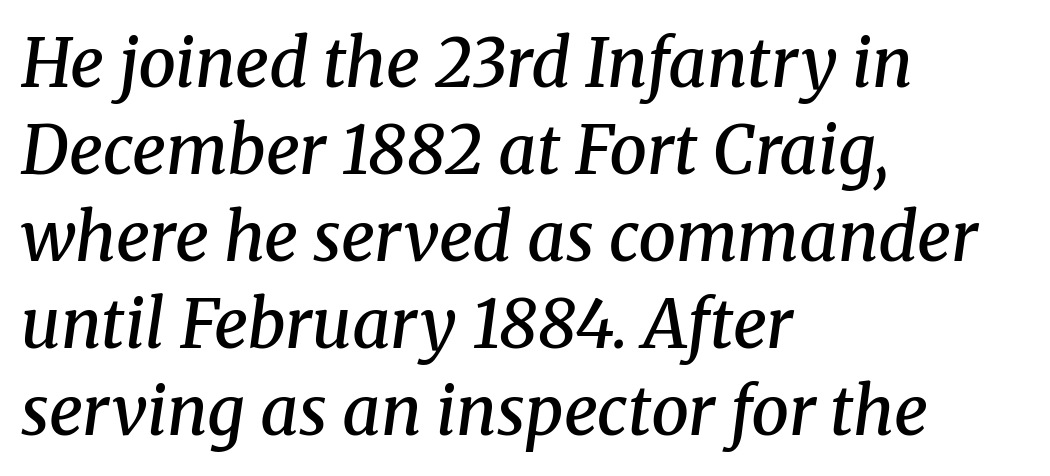
Q: Is the text bold? A: Semi-bold.
Q: Is the text italic (slanted)? A: Yes, it leans right by about 8 degrees.
Q: Is the typeface a serif or a sans-serif typeface? A: Serif.
Q: Is the text underlined? A: No.
Q: How is the paragraph aligned? A: Left-aligned.
Q: Is the spacing between letters normal or unusually wide? A: Normal.
Q: Is the spacing between lines tight, normal or loose? A: Normal.
Q: Width (condensed, normal, or wide)? A: Normal.
Q: Stroke contrast? A: Medium.
Q: x-height? A: Medium.
Q: Monospaced? A: No.
